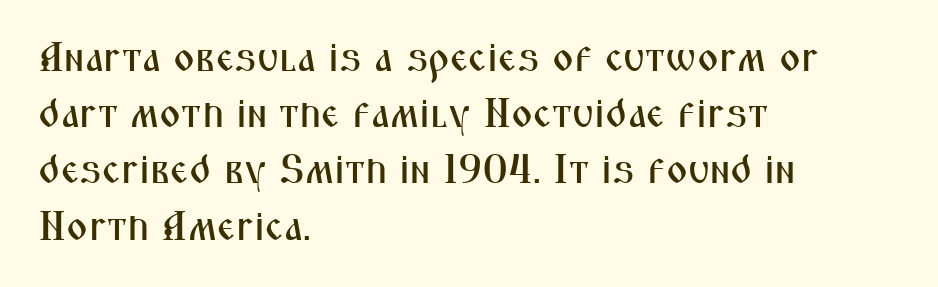
Q: Is the text italic (slanted)? A: No, it is upright.
Q: Is the typeface a serif or a sans-serif typeface? A: Sans-serif.
Q: Is the text underlined? A: No.
Q: How is the paragraph aligned? A: Left-aligned.
Q: Is the spacing between letters normal or unusually wide? A: Normal.
Q: Is the spacing between lines tight, normal or loose? A: Normal.
Q: Width (condensed, normal, or wide)? A: Condensed.
Q: Stroke contrast? A: Medium.
Q: x-height? A: Medium.
Q: Monospaced? A: No.
